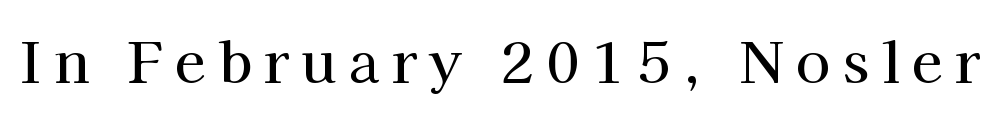
{"serif": "yes", "italic": "no", "width": "normal", "stroke_contrast": "high", "x_height": "medium", "monospaced": "no", "underline": "no", "letter_spacing": "wide", "letter_spacing_em": 0.22, "glyph_px": 56}
